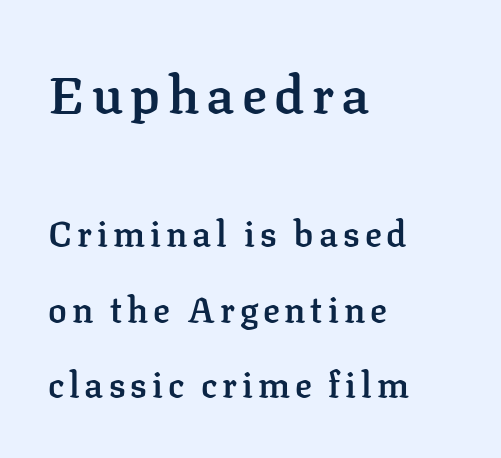
The image shows 52 px semibold serif type, upright; set left-aligned, loose line spacing (2.16x), not underlined; the first (top) block is 1.49x larger; low stroke contrast and a medium x-height.
